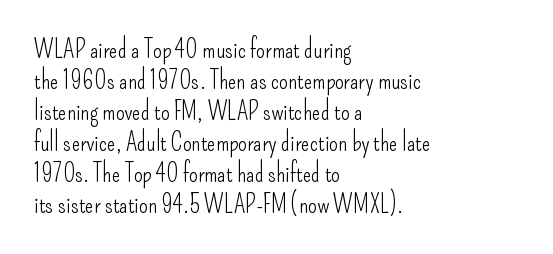
{"italic": "no", "bold": "no", "underline": "no", "align": "left", "line_spacing_ratio": 1.24, "letter_spacing": "normal", "letter_spacing_em": 0.0, "glyph_px": 25}
